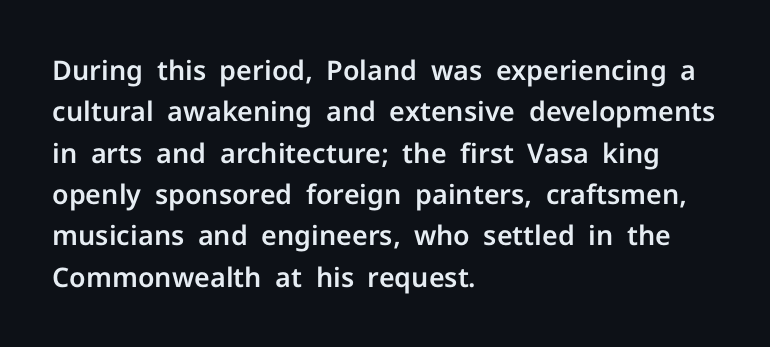
{"italic": "no", "underline": "no", "align": "left", "line_spacing": "normal", "line_spacing_ratio": 1.53, "letter_spacing": "normal", "letter_spacing_em": 0.0, "glyph_px": 27}
